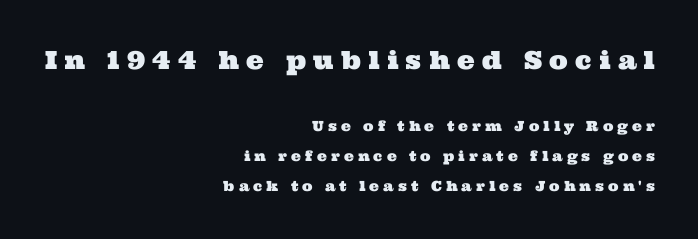
The image shows 25 px text type; set right-aligned, loose line spacing (2.14x), unusually wide letter spacing (+0.29 em), not underlined; the first (top) block is 1.79x larger.
